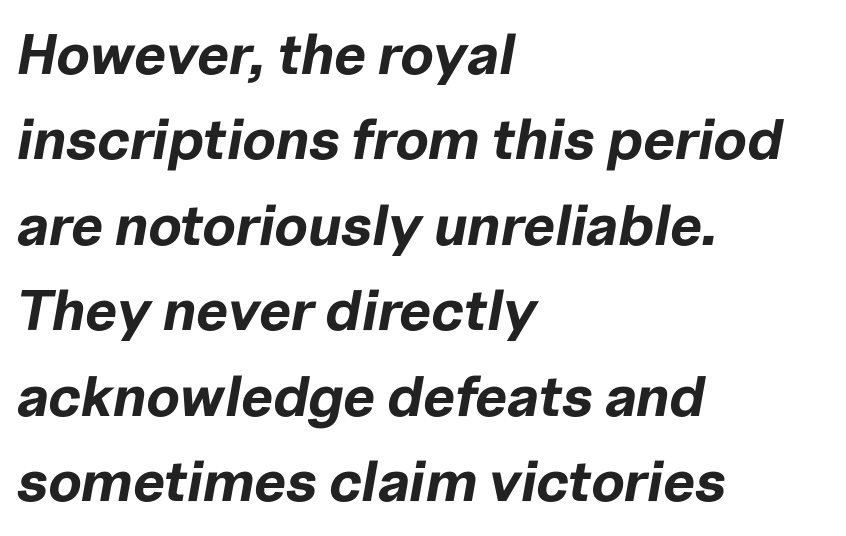
The line-height multiplier appears to be the usual default. Descenders are the only things crossing below the line. The rendering keeps characters at their native spacing. These lines were composed using italics. The typesetting leans heavy: a genuine bold. The rendering anchors every line to the left-hand side.
